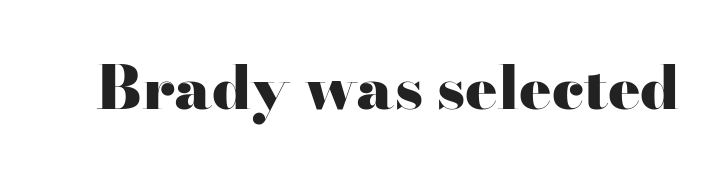
{"serif": "yes", "italic": "no", "bold": "yes", "weight": "heavy", "width": "wide", "stroke_contrast": "high", "x_height": "small", "monospaced": "no", "underline": "no", "letter_spacing": "normal", "letter_spacing_em": 0.0, "glyph_px": 60}
